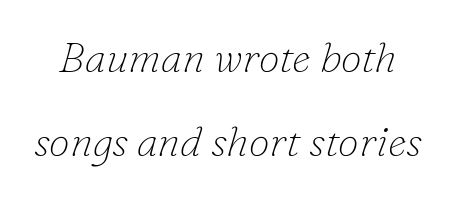
{"serif": "yes", "italic": "yes", "lean": "right", "slant_degrees": 16, "bold": "no", "weight": "thin", "width": "normal", "stroke_contrast": "low", "x_height": "small", "monospaced": "no", "underline": "no", "line_spacing": "loose", "line_spacing_ratio": 2.0, "letter_spacing": "normal", "letter_spacing_em": 0.0, "glyph_px": 42}
